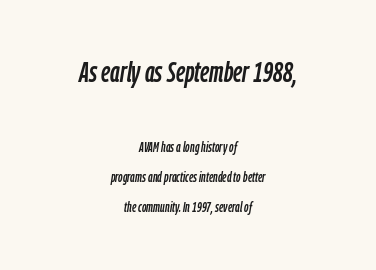
Q: Is the text italic (slanted)? A: Yes, it leans right by about 9 degrees.
Q: Is the text underlined? A: No.
Q: How is the paragraph aligned? A: Centered.
Q: Is the spacing between letters normal or unusually wide? A: Normal.
Q: Is the spacing between lines tight, normal or loose? A: Loose.
Q: Which block of text is set in a larger size, the first (top) or the second (bottom)? A: The first (top) one.
Q: Width (condensed, normal, or wide)? A: Condensed.
Q: Stroke contrast? A: Low.
Q: x-height? A: Medium.
Q: Monospaced? A: No.
